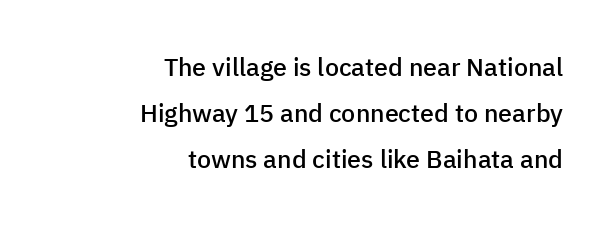
{"italic": "no", "bold": "semi", "underline": "no", "align": "right", "line_spacing_ratio": 1.85, "letter_spacing": "normal", "letter_spacing_em": 0.0, "glyph_px": 25}
